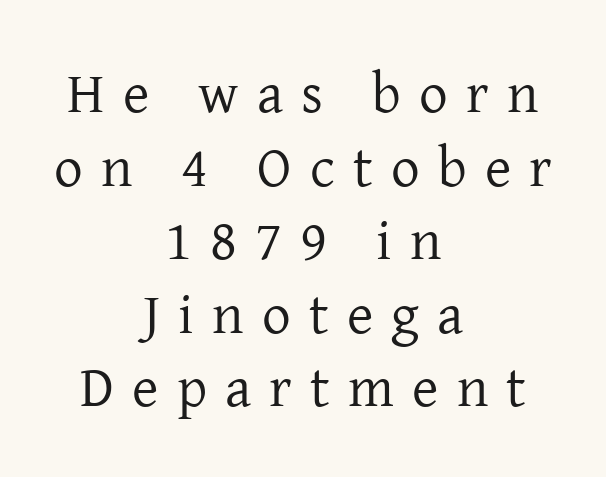
Caption: multi-line text, centered on the measure. Is there much room between lines? A standard amount, neither cramped nor airy. Note: serifs present on the glyphs. Style check: upright.
